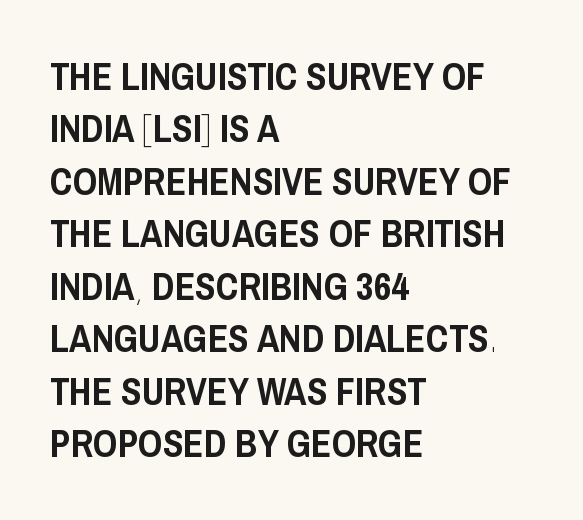
The image shows 38 px condensed sans-serif type, upright; set left-aligned, normal line spacing (1.38x), normal letter spacing, not underlined; low stroke contrast and a large x-height.
